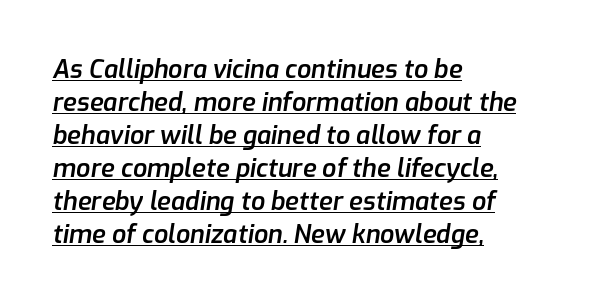
Q: Is the text bold? A: Semi-bold.
Q: Is the text italic (slanted)? A: Yes, it leans right by about 9 degrees.
Q: Is the text underlined? A: Yes.
Q: How is the paragraph aligned? A: Left-aligned.
Q: Is the spacing between letters normal or unusually wide? A: Normal.
Q: Is the spacing between lines tight, normal or loose? A: Normal.
